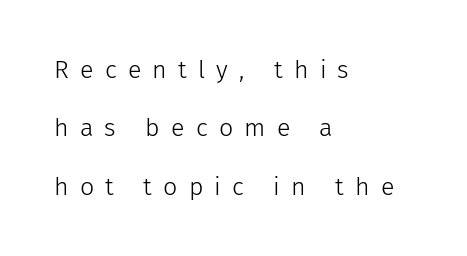
The image shows 25 px text type, upright; set left-aligned, loose line spacing (2.34x), unusually wide letter spacing (+0.45 em), not underlined.
